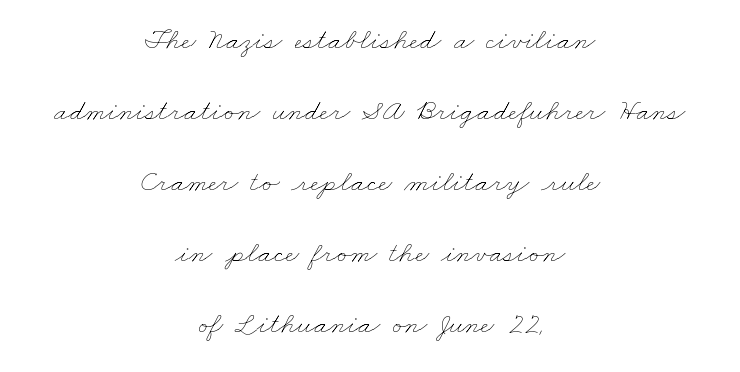
Q: Is the text bold? A: No.
Q: Is the text underlined? A: No.
Q: How is the paragraph aligned? A: Centered.
Q: Is the spacing between letters normal or unusually wide? A: Normal.
Q: Is the spacing between lines tight, normal or loose? A: Loose.
Q: Width (condensed, normal, or wide)? A: Wide.
Q: Stroke contrast? A: Low.
Q: x-height? A: Small.
Q: Monospaced? A: No.
